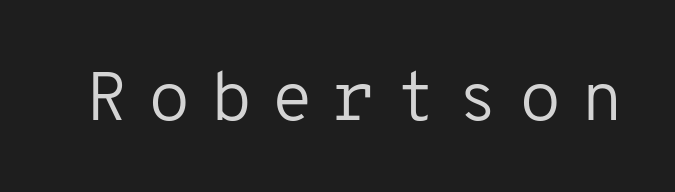
Q: Is the text bold? A: No.
Q: Is the text italic (slanted)? A: No, it is upright.
Q: Is the typeface a serif or a sans-serif typeface? A: Sans-serif.
Q: Is the text underlined? A: No.
Q: Is the spacing between letters normal or unusually wide? A: Unusually wide.
Q: Width (condensed, normal, or wide)? A: Normal.
Q: Stroke contrast? A: Low.
Q: x-height? A: Medium.
Q: Monospaced? A: Yes.
